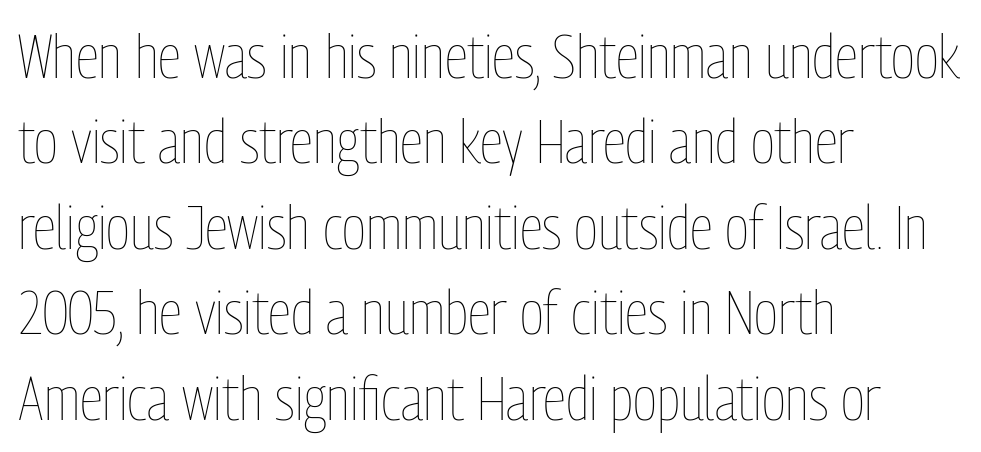
Q: Is the text bold? A: No.
Q: Is the text italic (slanted)? A: No, it is upright.
Q: Is the text underlined? A: No.
Q: How is the paragraph aligned? A: Left-aligned.
Q: Is the spacing between letters normal or unusually wide? A: Normal.
Q: Is the spacing between lines tight, normal or loose? A: Normal.
Q: Width (condensed, normal, or wide)? A: Condensed.
Q: Stroke contrast? A: Low.
Q: x-height? A: Medium.
Q: Monospaced? A: No.
